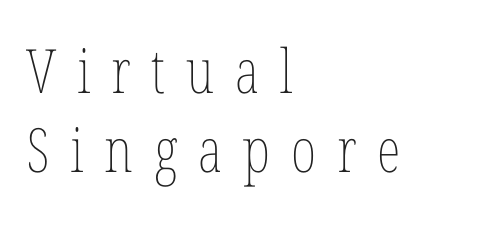
The line-height multiplier appears to be the usual default. Here the designer chose a conventional face with non-uniform glyph widths. Bare-footed words on every line. The rendering anchors every line to the left-hand side.
